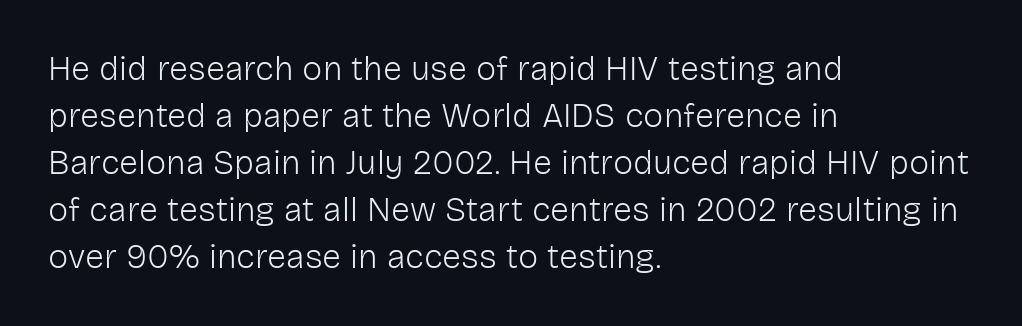
Q: Is the text bold? A: No.
Q: Is the text italic (slanted)? A: No, it is upright.
Q: Is the typeface a serif or a sans-serif typeface? A: Sans-serif.
Q: Is the text underlined? A: No.
Q: How is the paragraph aligned? A: Left-aligned.
Q: Is the spacing between letters normal or unusually wide? A: Normal.
Q: Is the spacing between lines tight, normal or loose? A: Normal.
Q: Width (condensed, normal, or wide)? A: Normal.
Q: Stroke contrast? A: Low.
Q: x-height? A: Medium.
Q: Monospaced? A: No.
